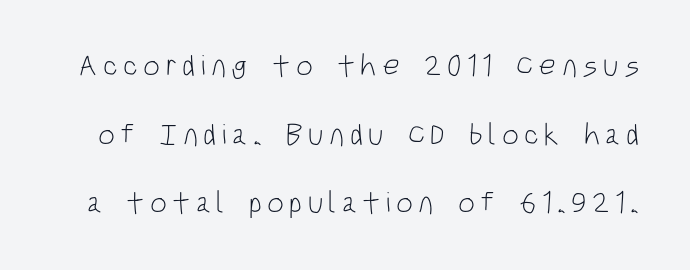
The font sits on the lighter half of the weight spectrum, regular included. The lettering stays uniformly vertical, giving the passage a roman look. Proportional: the letters do not fall into vertical columns. Descenders hang freely into open space. A great deal of white space separates one row of letters from the next.
